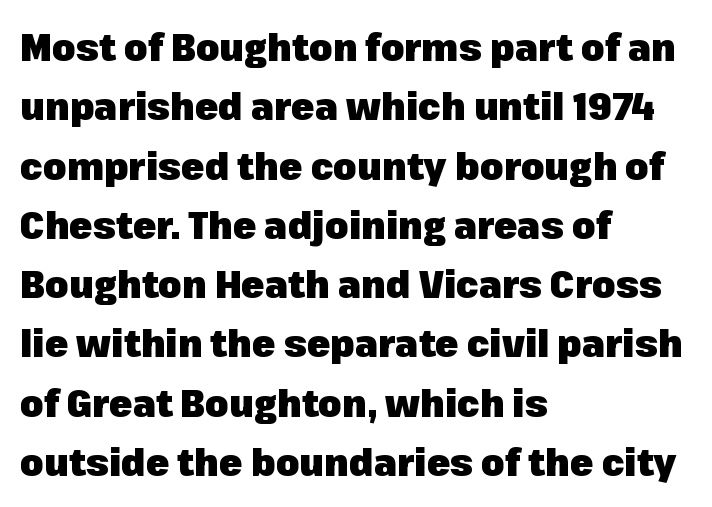
The image shows 38 px heavy sans-serif type, upright; set left-aligned, normal line spacing (1.56x), normal letter spacing, not underlined; low stroke contrast and a medium x-height.
